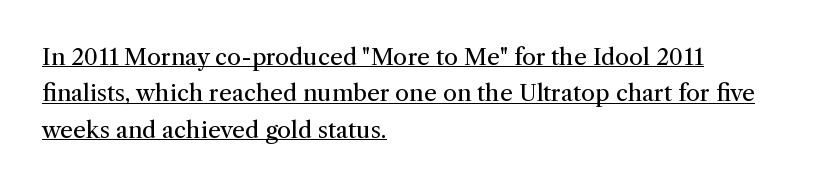
A baseline rule has been typeset under these characters. One-word summary of the alignment: left. The type is set solid horizontally, with unmodified tracking. Evenly set lines give the paragraph a standard silhouette. This reads as an unemphasized weight, regular at the heaviest.
